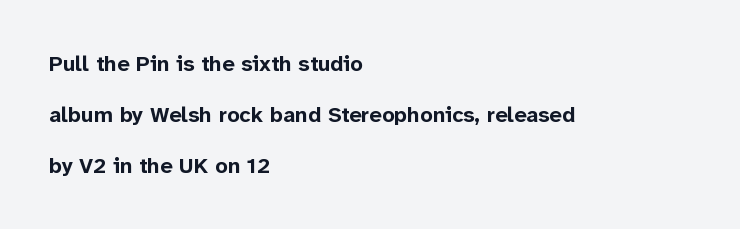
Q: Is the text bold? A: Yes.
Q: Is the text italic (slanted)? A: No, it is upright.
Q: Is the text underlined? A: No.
Q: How is the paragraph aligned? A: Left-aligned.
Q: Is the spacing between letters normal or unusually wide? A: Normal.
Q: Is the spacing between lines tight, normal or loose? A: Loose.
